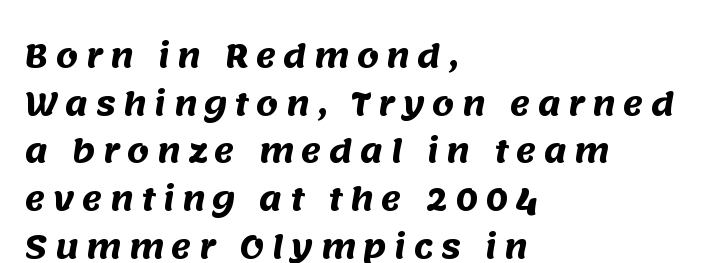
The image shows 31 px heavy sans-serif type; set left-aligned, normal line spacing (1.54x), unusually wide letter spacing (+0.24 em), not underlined; medium stroke contrast and a large x-height.
